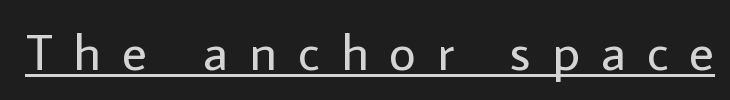
The image shows 52 px regular-weight sans-serif type, upright; set unusually wide letter spacing (+0.41 em), underlined; low stroke contrast and a medium x-height.
